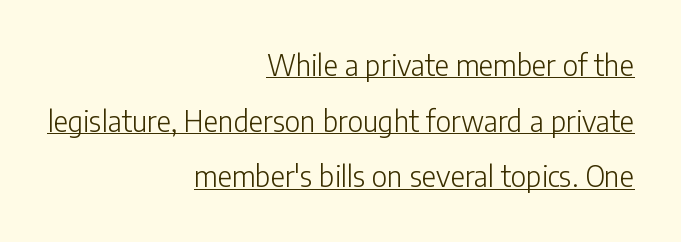
Q: Is the text bold? A: No.
Q: Is the text italic (slanted)? A: No, it is upright.
Q: Is the typeface a serif or a sans-serif typeface? A: Sans-serif.
Q: Is the text underlined? A: Yes.
Q: How is the paragraph aligned? A: Right-aligned.
Q: Is the spacing between letters normal or unusually wide? A: Normal.
Q: Is the spacing between lines tight, normal or loose? A: Loose.
Q: Width (condensed, normal, or wide)? A: Normal.
Q: Stroke contrast? A: Low.
Q: x-height? A: Medium.
Q: Monospaced? A: No.
